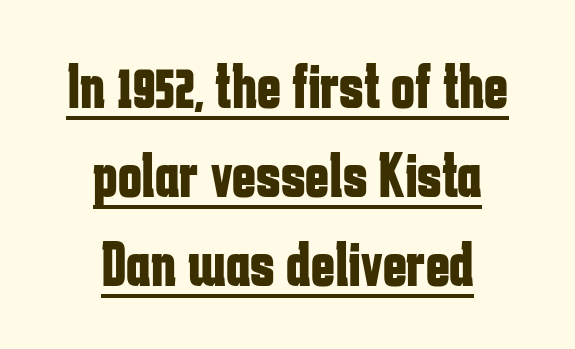
Q: Is the text bold? A: Yes.
Q: Is the text italic (slanted)? A: No, it is upright.
Q: Is the typeface a serif or a sans-serif typeface? A: Sans-serif.
Q: Is the text underlined? A: Yes.
Q: How is the paragraph aligned? A: Centered.
Q: Is the spacing between letters normal or unusually wide? A: Normal.
Q: Is the spacing between lines tight, normal or loose? A: Normal.
Q: Width (condensed, normal, or wide)? A: Condensed.
Q: Stroke contrast? A: Low.
Q: x-height? A: Medium.
Q: Monospaced? A: No.
